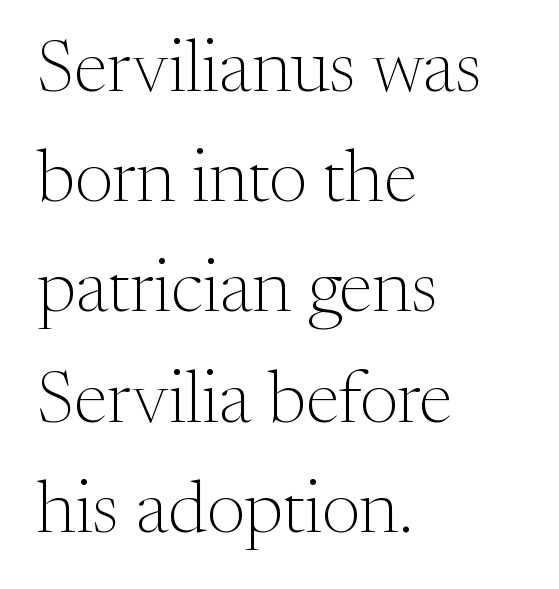
The image shows 73 px light serif type, upright; set left-aligned, normal line spacing (1.51x), normal letter spacing, not underlined; medium stroke contrast and a medium x-height.
